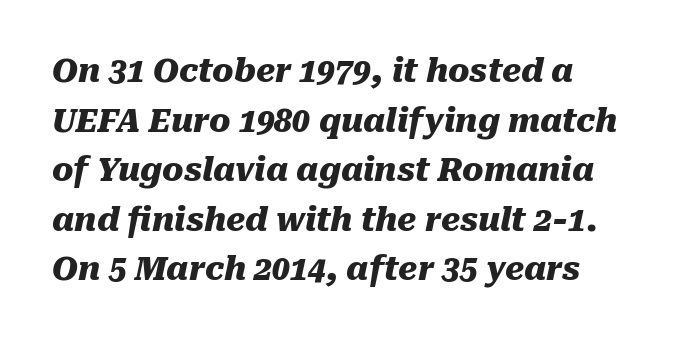
Between one letter and the next there's only the usual sliver of space. The foot of each line stays bare and open. The letters are slanted; this is an italic face. The face used here is proportionally spaced, like ordinary book or web type. Regular leading. The sample has been set heavy, in full bold.
